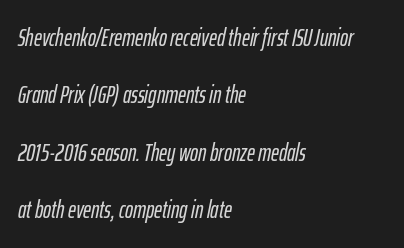
The image shows 24 px text type, italic (leaning right); set left-aligned, loose line spacing (2.39x), normal letter spacing, not underlined.
